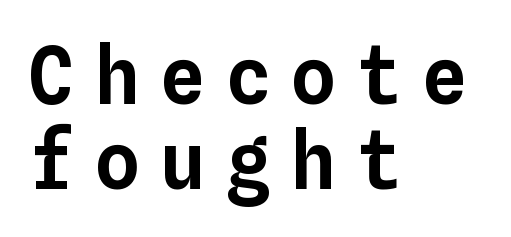
{"italic": "no", "width": "normal", "stroke_contrast": "low", "x_height": "medium", "monospaced": "yes", "underline": "no", "align": "left", "line_spacing": "tight", "line_spacing_ratio": 1.09, "letter_spacing": "wide", "letter_spacing_em": 0.24, "glyph_px": 78}
